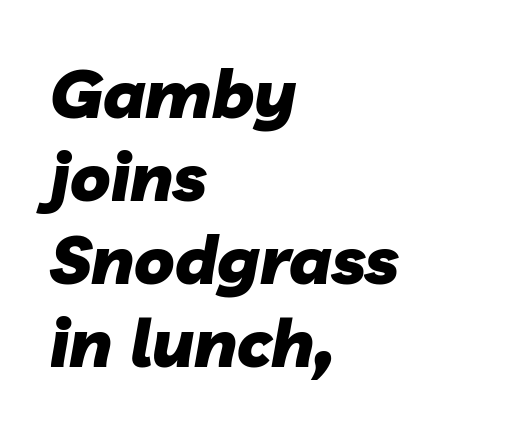
Q: Is the text bold? A: Yes.
Q: Is the text italic (slanted)? A: Yes, it leans right by about 10 degrees.
Q: Is the text underlined? A: No.
Q: How is the paragraph aligned? A: Left-aligned.
Q: Is the spacing between letters normal or unusually wide? A: Normal.
Q: Width (condensed, normal, or wide)? A: Normal.
Q: Stroke contrast? A: Low.
Q: x-height? A: Medium.
Q: Monospaced? A: No.
